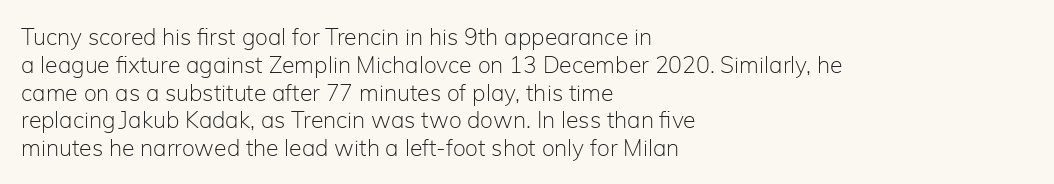
Italic: no, the glyphs are upright roman. Typeset ragged right — the left edge is the straight one. The gaps between neighbouring characters are ordinary and unremarkable. No letter is thick-stroked: the sample isn't bold. Lines of text with bare space underneath.
